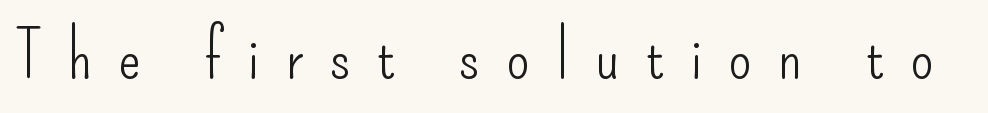
The image shows 67 px light, condensed sans-serif type, upright; set unusually wide letter spacing (+0.39 em), not underlined; low stroke contrast and a small x-height.
